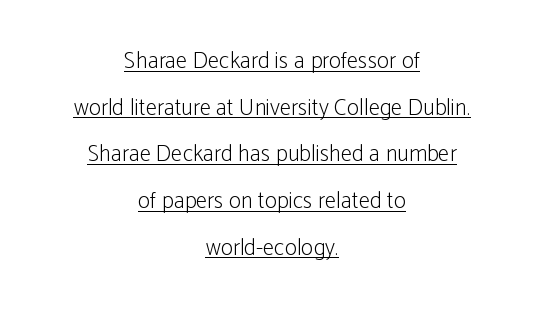
{"italic": "no", "bold": "no", "underline": "yes", "align": "center", "line_spacing": "loose", "line_spacing_ratio": 2.03, "letter_spacing": "normal", "letter_spacing_em": 0.0, "glyph_px": 23}
